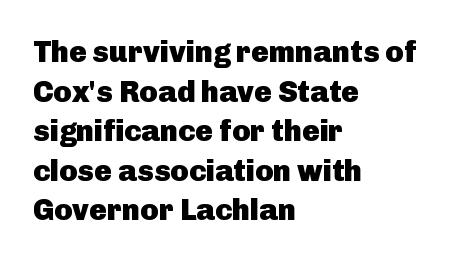
You could not count columns in this text — the font is proportionally spaced. The rendering uses a moderate line-height, typical for paragraphs. These lines carry a lot of weight — the face is fully bold. The words here are not underlined.
